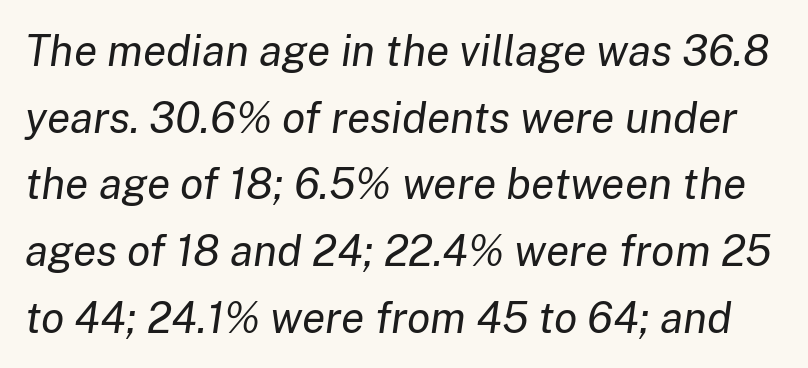
Italic: yes, the glyphs are oblique. Is this a fixed-width face? No — the glyphs have proportional, varying widths. How are the letters spaced? Ordinarily, with no added tracking. No word sits above an underline.
